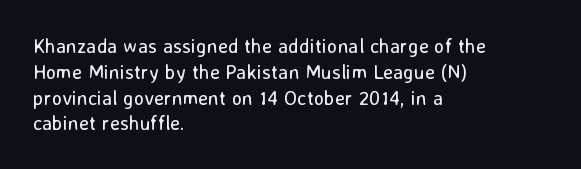
Q: Is the text bold? A: No.
Q: Is the text italic (slanted)? A: No, it is upright.
Q: Is the text underlined? A: No.
Q: How is the paragraph aligned? A: Left-aligned.
Q: Is the spacing between letters normal or unusually wide? A: Normal.
Q: Is the spacing between lines tight, normal or loose? A: Normal.
